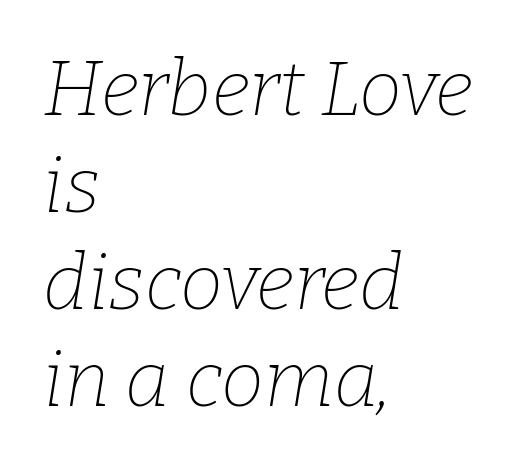
Q: Is the text bold? A: No.
Q: Is the text italic (slanted)? A: Yes, it leans right by about 9 degrees.
Q: Is the typeface a serif or a sans-serif typeface? A: Serif.
Q: Is the text underlined? A: No.
Q: How is the paragraph aligned? A: Left-aligned.
Q: Is the spacing between letters normal or unusually wide? A: Normal.
Q: Is the spacing between lines tight, normal or loose? A: Normal.
Q: Width (condensed, normal, or wide)? A: Normal.
Q: Stroke contrast? A: Low.
Q: x-height? A: Medium.
Q: Monospaced? A: No.
